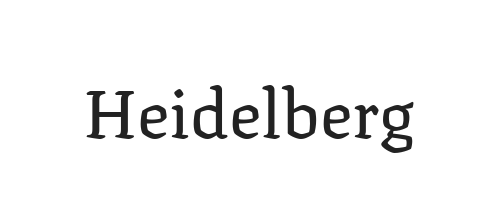
{"serif": "yes", "italic": "no", "bold": "no", "weight": "regular", "width": "normal", "stroke_contrast": "low", "x_height": "medium", "monospaced": "no", "underline": "no", "letter_spacing": "normal", "letter_spacing_em": 0.0, "glyph_px": 68}
